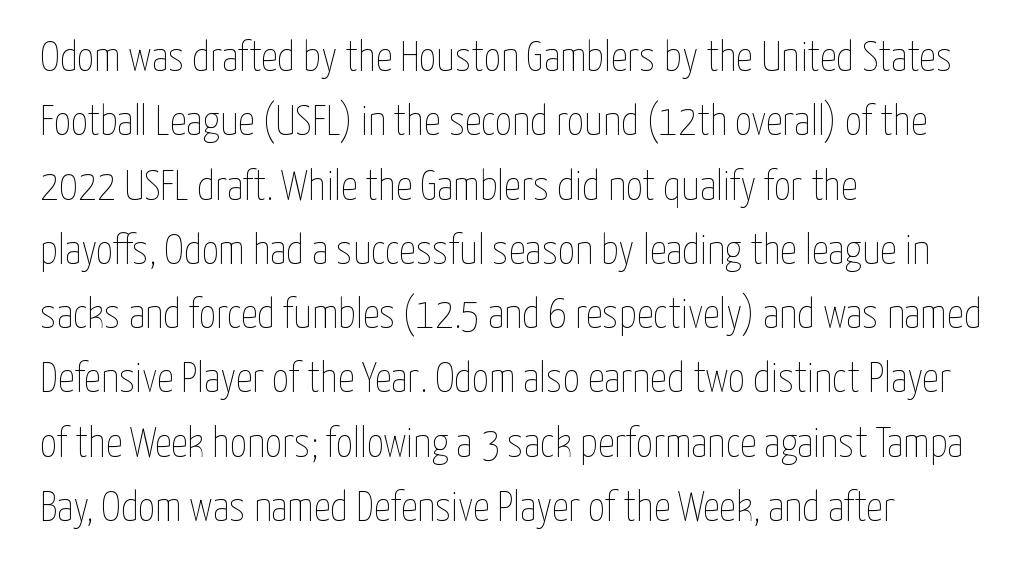
You could not count columns in this text — the font is proportionally spaced. These lines sit exactly where default settings would place them. Each line starts at the same left margin while the right side varies. The type is set solid horizontally, with unmodified tracking. The foot of each line stays bare and open.
